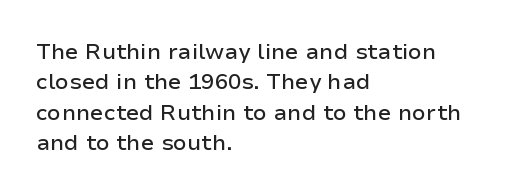
The image shows 22 px text type, upright; set left-aligned, normal line spacing (1.38x), normal letter spacing, not underlined.
